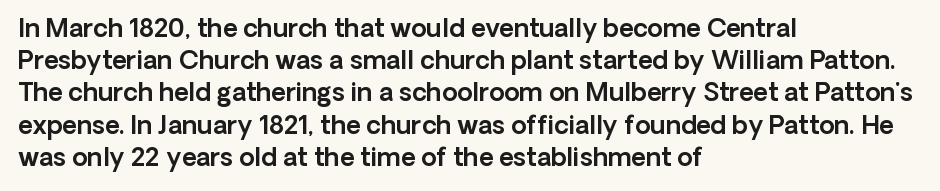
No italicization has been applied; the sample stays upright. This sample uses plain, unmodified letter spacing. Decoration check: the copy has no underline. The typesetter chose a ragged-right arrangement here. Interline gaps are of average width in this sample.
